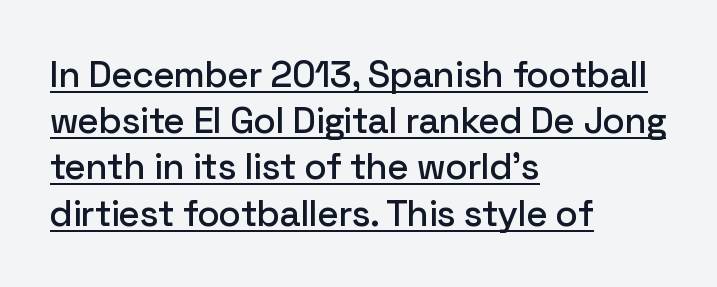
Characters follow at the spacing the type designer built in. The block of text has a typical density, with ordinary space between rows. Like a heading marked for emphasis, these lines bear an underscore. Each letter keeps its own natural width here, so spacing adapts to shape.
